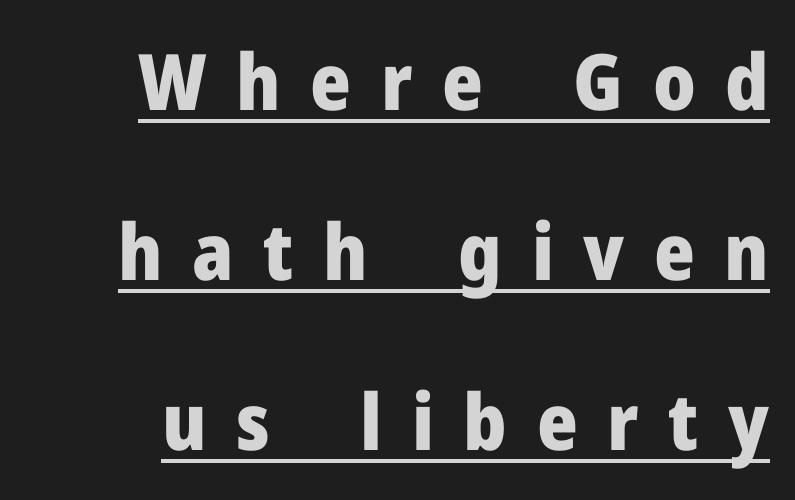
{"serif": "no", "italic": "no", "bold": "yes", "weight": "heavy", "width": "normal", "stroke_contrast": "low", "x_height": "medium", "monospaced": "no", "underline": "yes", "align": "right", "line_spacing": "loose", "line_spacing_ratio": 2.18, "letter_spacing": "wide", "letter_spacing_em": 0.38, "glyph_px": 78}
